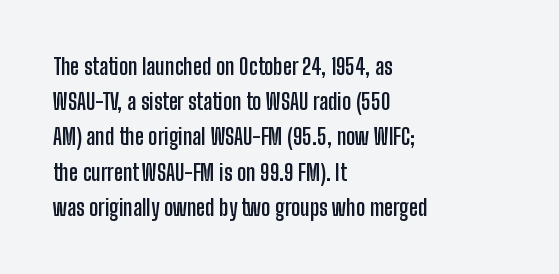
Every row of glyphs begins at an identical x-position on the left. Each word holds together tightly as a unit, with standard inter-letter gaps. What's the leading like? Ordinary, nothing unusual. Nope, not italic — everything's standing straight. The space directly below the letters is spotless.
